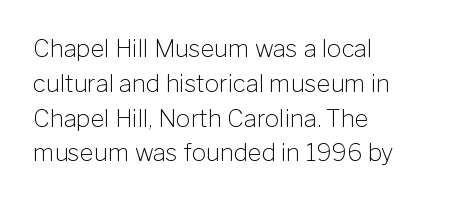
The image shows 24 px text type, upright; set left-aligned, normal line spacing (1.45x), normal letter spacing, not underlined.
